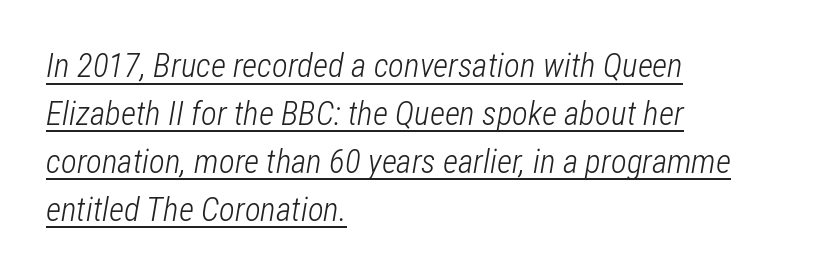
The image shows 33 px light, condensed type, italic (leaning right); set left-aligned, normal line spacing (1.45x), normal letter spacing, underlined; low stroke contrast and a medium x-height.
